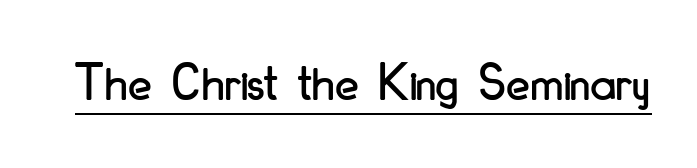
{"serif": "no", "italic": "no", "width": "condensed", "stroke_contrast": "low", "x_height": "small", "monospaced": "no", "underline": "yes", "letter_spacing": "normal", "letter_spacing_em": 0.0, "glyph_px": 54}
